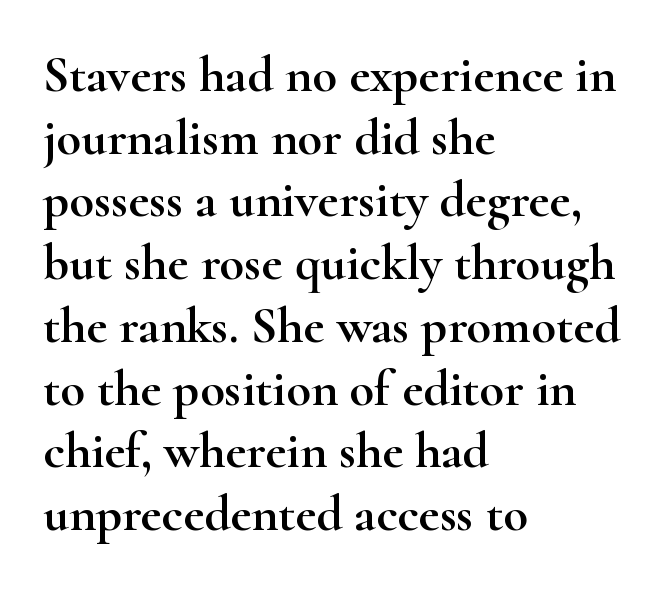
Teacher's note: observe the even left margin — that is flush-left alignment. Posture: upright roman. Is the letter spacing exaggerated? No — it looks like the ordinary default. The text was rendered using a seriffed face with decorative stroke endings. The rendering uses natural spacing where letterforms have individual widths.
